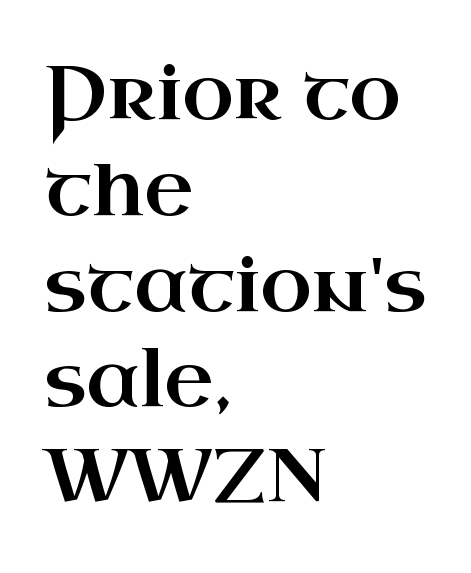
The image shows 76 px wide serif type, upright; set left-aligned, normal line spacing (1.26x), normal letter spacing, not underlined; high stroke contrast and a small x-height.
